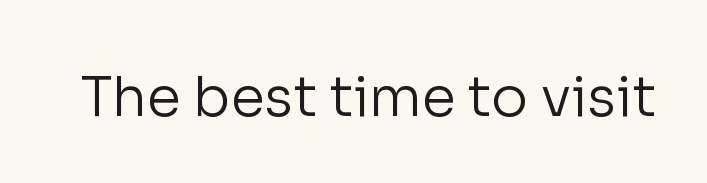
The image shows 55 px regular-weight sans-serif type, upright; set normal letter spacing, not underlined; low stroke contrast and a medium x-height.
